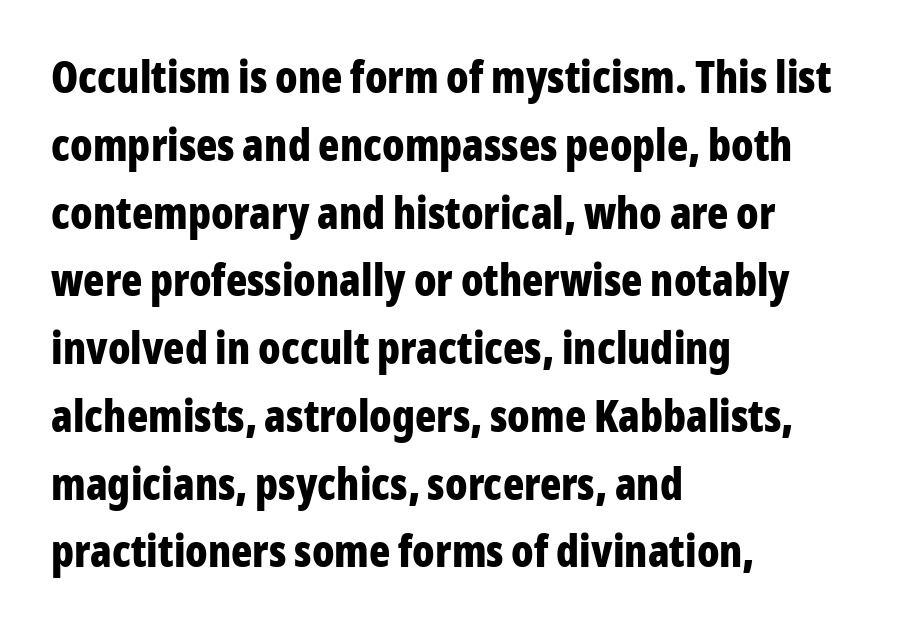
Style check: upright. Teacher's note: observe the even left margin — that is flush-left alignment. Is this a fixed-width face? No — the glyphs have proportional, varying widths. Plain, unruled lines of type.
